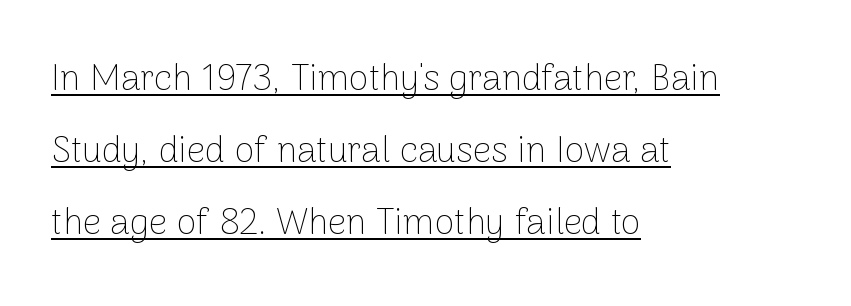
The image shows 36 px thin sans-serif type, upright; set left-aligned, loose line spacing (2.0x), normal letter spacing, underlined; low stroke contrast and a medium x-height.
